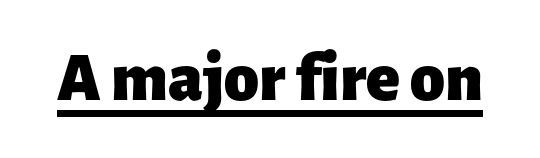
The image shows 70 px heavy sans-serif type, upright; set normal letter spacing, underlined; low stroke contrast and a medium x-height.
